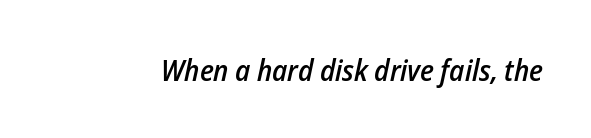
Q: Is the text bold? A: Semi-bold.
Q: Is the text italic (slanted)? A: Yes, it leans right by about 12 degrees.
Q: Is the text underlined? A: No.
Q: Is the spacing between letters normal or unusually wide? A: Normal.
Q: Width (condensed, normal, or wide)? A: Condensed.
Q: Stroke contrast? A: Low.
Q: x-height? A: Medium.
Q: Monospaced? A: No.
